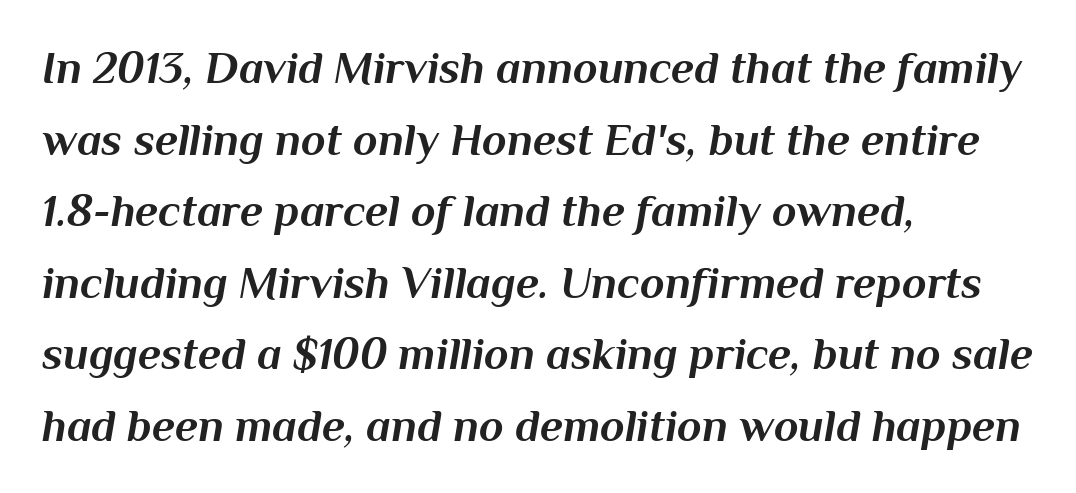
The image shows 45 px bold type, italic (leaning right); set left-aligned, normal line spacing (1.59x), normal letter spacing, not underlined; medium stroke contrast and a medium x-height.
